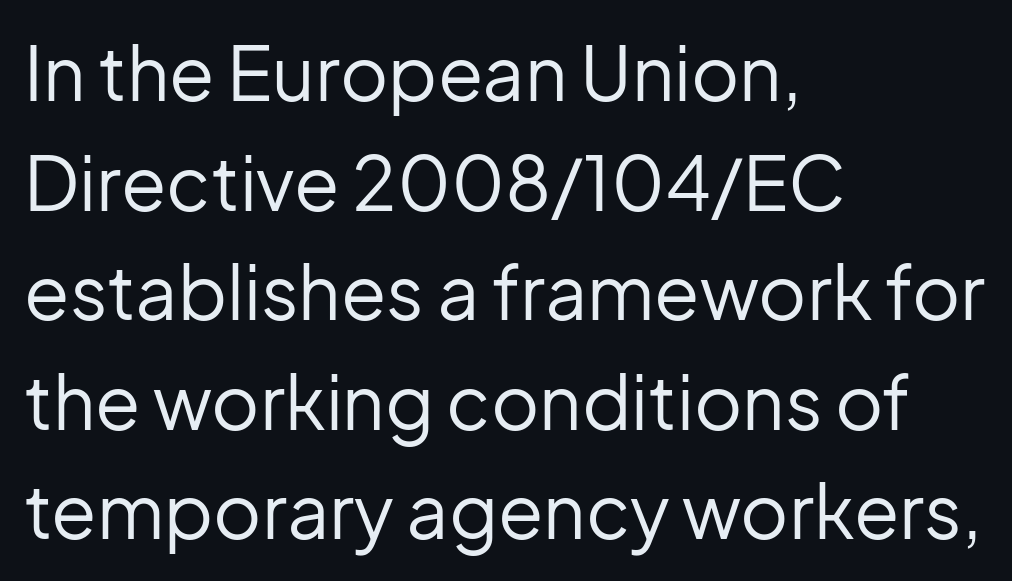
{"serif": "no", "italic": "no", "bold": "no", "weight": "regular", "width": "normal", "stroke_contrast": "low", "x_height": "medium", "monospaced": "no", "underline": "no", "align": "left", "line_spacing": "normal", "line_spacing_ratio": 1.48, "letter_spacing": "normal", "letter_spacing_em": 0.0, "glyph_px": 74}
